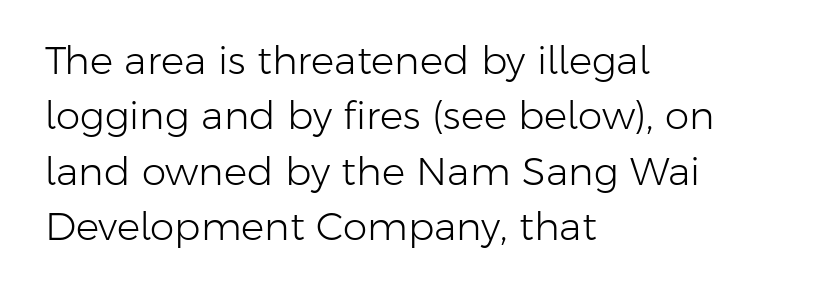
The lines in this sample share a left origin and differ only in where they stop. On a weight scale, this lands at 450 or below. No italicization has been applied; the sample stays upright. Regular leading.
